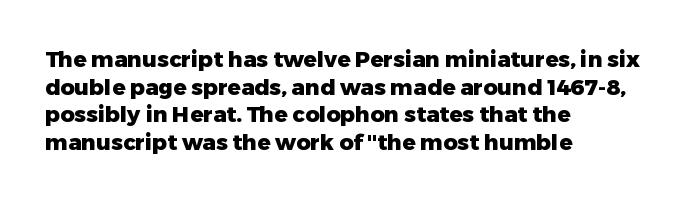
These words are printed bold, with thick strokes throughout. The string is rendered with underlining switched off. What's the leading like? Ordinary, nothing unusual. Tracking value appears to be zero — textbook default spacing. This rendering uses left alignment, leaving the right contour irregular. Every stem runs plumb, perpendicular to the baseline.
